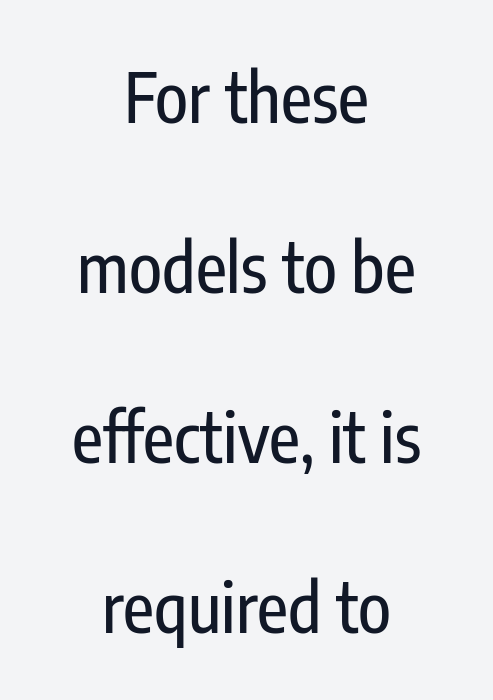
The image shows 68 px condensed sans-serif type, upright; set centered, loose line spacing (2.5x), normal letter spacing, not underlined; low stroke contrast and a medium x-height.
